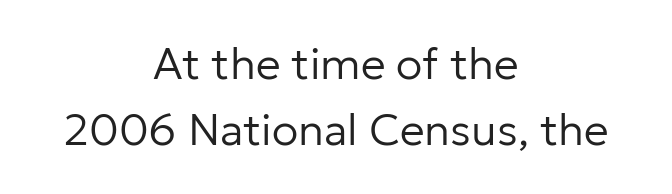
Q: Is the text bold? A: No.
Q: Is the text italic (slanted)? A: No, it is upright.
Q: Is the typeface a serif or a sans-serif typeface? A: Sans-serif.
Q: Is the text underlined? A: No.
Q: How is the paragraph aligned? A: Centered.
Q: Is the spacing between letters normal or unusually wide? A: Normal.
Q: Is the spacing between lines tight, normal or loose? A: Normal.
Q: Width (condensed, normal, or wide)? A: Normal.
Q: Stroke contrast? A: Low.
Q: x-height? A: Medium.
Q: Monospaced? A: No.
